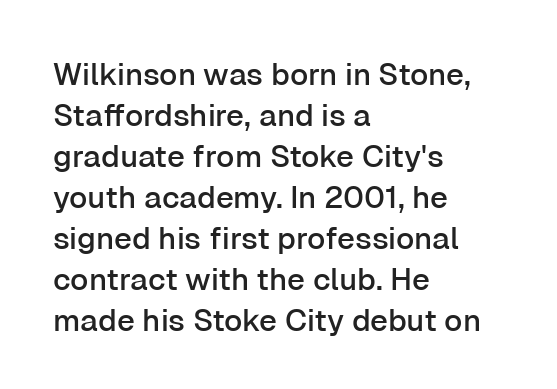
Proportional: the letters do not fall into vertical columns. The type family on display is of the sans-serif kind. Vertically, the passage feels balanced, rows spaced as you'd expect. The type sits square on the baseline with zero lean. Between one letter and the next there's only the usual sliver of space. In CSS terms this would be text-align: left.
